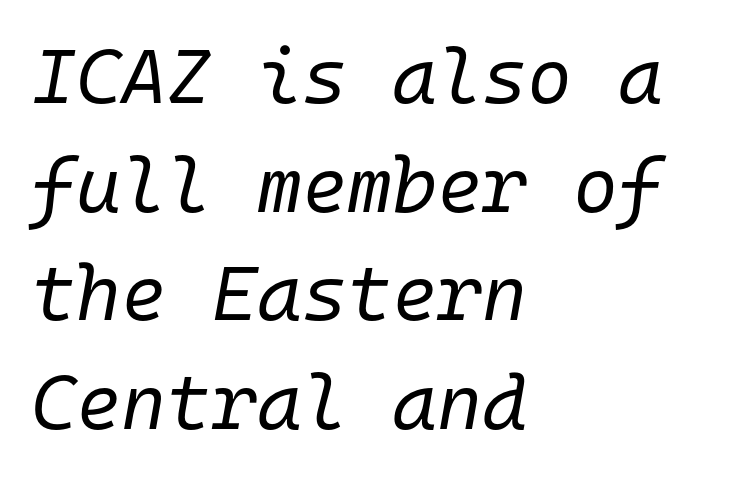
{"italic": "yes", "lean": "right", "slant_degrees": 10, "bold": "no", "weight": "regular", "width": "normal", "stroke_contrast": "low", "x_height": "medium", "monospaced": "yes", "underline": "no", "align": "left", "line_spacing": "normal", "line_spacing_ratio": 1.41, "letter_spacing": "normal", "letter_spacing_em": 0.0, "glyph_px": 77}
